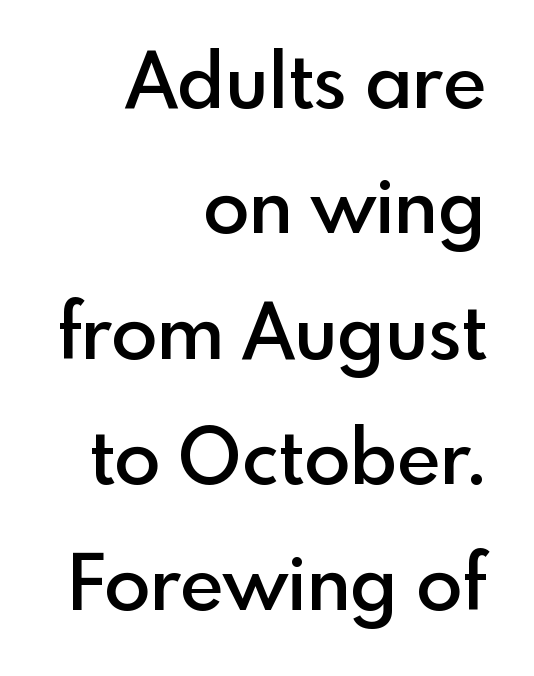
Q: Is the text bold? A: Semi-bold.
Q: Is the text italic (slanted)? A: No, it is upright.
Q: Is the typeface a serif or a sans-serif typeface? A: Sans-serif.
Q: Is the text underlined? A: No.
Q: How is the paragraph aligned? A: Right-aligned.
Q: Is the spacing between letters normal or unusually wide? A: Normal.
Q: Is the spacing between lines tight, normal or loose? A: Normal.
Q: Width (condensed, normal, or wide)? A: Normal.
Q: x-height? A: Small.
Q: Monospaced? A: No.
